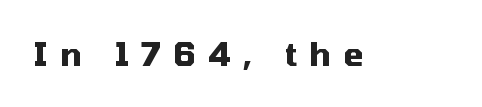
The image shows 32 px heavy sans-serif type, upright; set unusually wide letter spacing (+0.38 em), not underlined; medium stroke contrast and a medium x-height.
